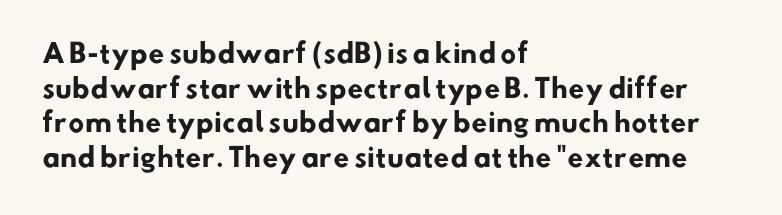
{"bold": "yes", "underline": "no", "align": "left", "line_spacing": "normal", "line_spacing_ratio": 1.33, "letter_spacing": "normal", "letter_spacing_em": 0.0, "glyph_px": 26}
